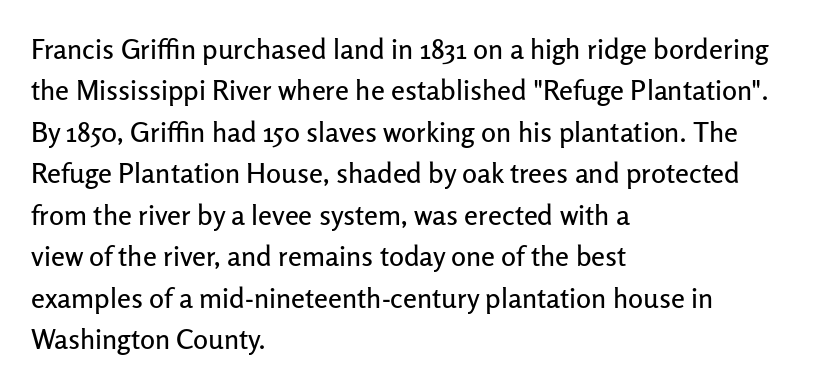
{"serif": "no", "italic": "no", "width": "normal", "stroke_contrast": "low", "x_height": "medium", "monospaced": "no", "underline": "no", "align": "left", "line_spacing": "normal", "line_spacing_ratio": 1.48, "letter_spacing": "normal", "letter_spacing_em": 0.0, "glyph_px": 28}
